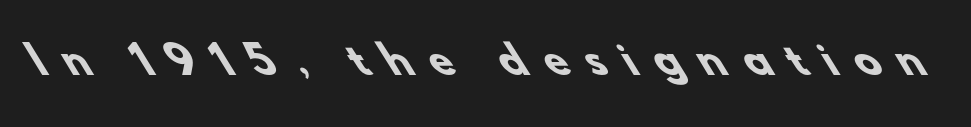
The image shows 38 px heavy sans-serif type; set unusually wide letter spacing (+0.49 em), not underlined; low stroke contrast and a small x-height.
